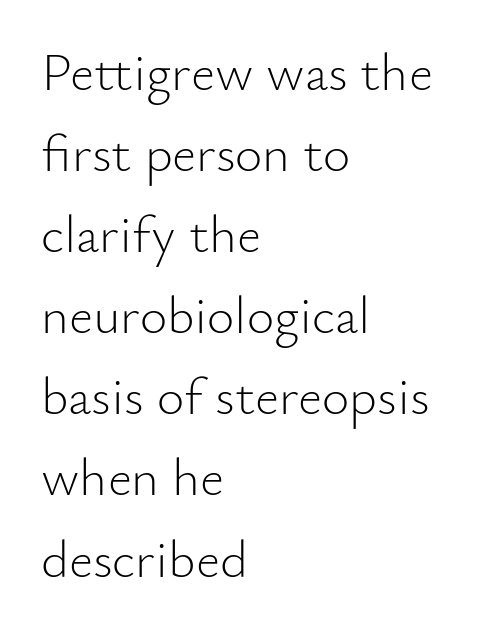
Descenders hang freely into open space. The font's upright variant was chosen for this text. Does the copy run flush right? No — it runs flush left. A typesetter would call this proportional, since set widths differ per character. The face used here is a sans, in the tradition of grotesques and geometrics. Here the glyphs are tracked normally, forming tight word shapes.
